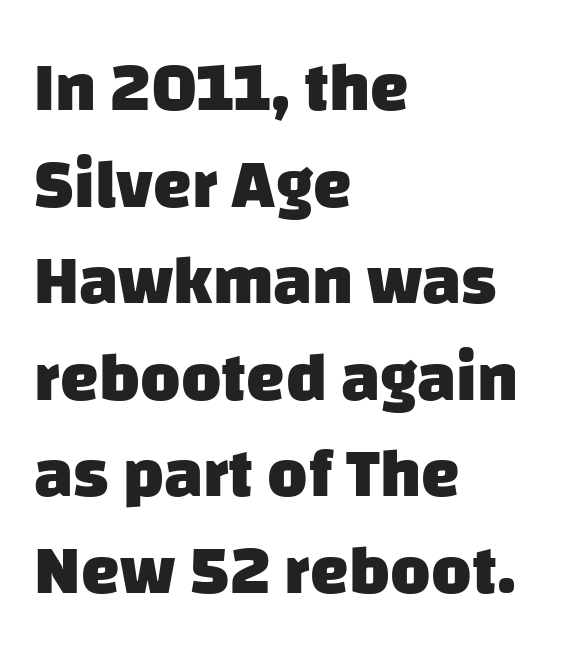
Q: Is the text bold? A: Yes.
Q: Is the typeface a serif or a sans-serif typeface? A: Sans-serif.
Q: Is the text underlined? A: No.
Q: How is the paragraph aligned? A: Left-aligned.
Q: Is the spacing between letters normal or unusually wide? A: Normal.
Q: Is the spacing between lines tight, normal or loose? A: Normal.
Q: Width (condensed, normal, or wide)? A: Normal.
Q: Stroke contrast? A: Low.
Q: x-height? A: Large.
Q: Monospaced? A: No.
